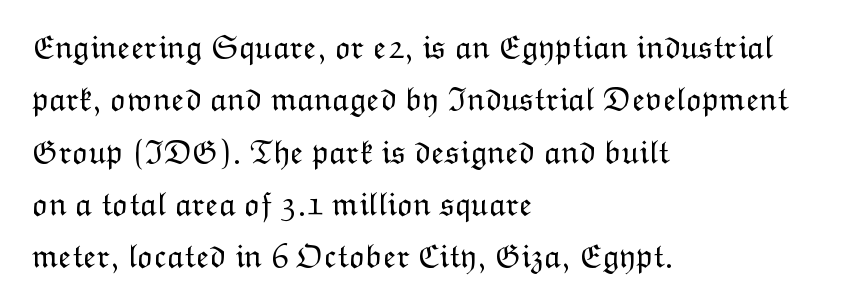
Italic: no, the glyphs are upright roman. Stems and bowls with no extra thickness — not bold. Each word holds together tightly as a unit, with standard inter-letter gaps. The ragged edge is on the right, which tells us the setting is flush left.
